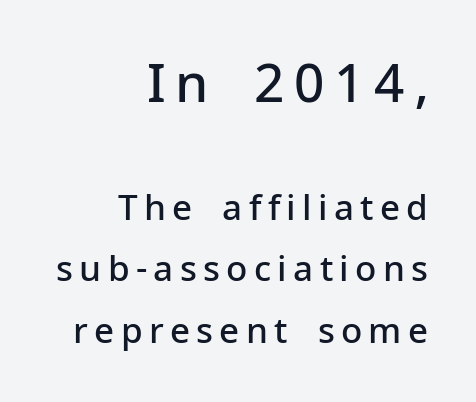
The image shows 53 px semibold sans-serif type, upright; set right-aligned, line spacing 1.76x, not underlined; the first (top) block is 1.51x larger; low stroke contrast and a medium x-height.
